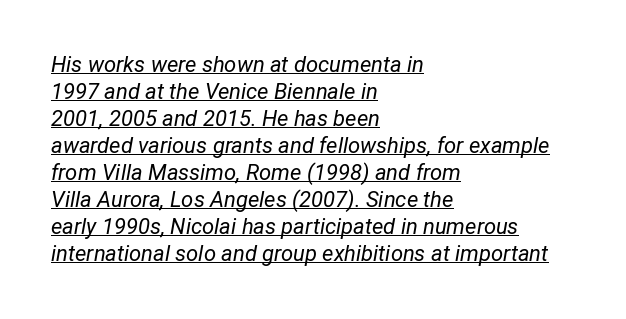
Does extra space separate the letters? No, they use regular spacing. Compared with a typical body face, this is equally light or lighter still. Casual observation: everything's shoved over to the left. Descenders here cross a horizontal rule under the line. The specimen reads as italic at a glance.
